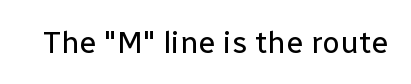
Q: Is the text bold? A: No.
Q: Is the text italic (slanted)? A: No, it is upright.
Q: Is the typeface a serif or a sans-serif typeface? A: Sans-serif.
Q: Is the text underlined? A: No.
Q: Is the spacing between letters normal or unusually wide? A: Normal.
Q: Width (condensed, normal, or wide)? A: Normal.
Q: Stroke contrast? A: Low.
Q: x-height? A: Medium.
Q: Monospaced? A: No.
